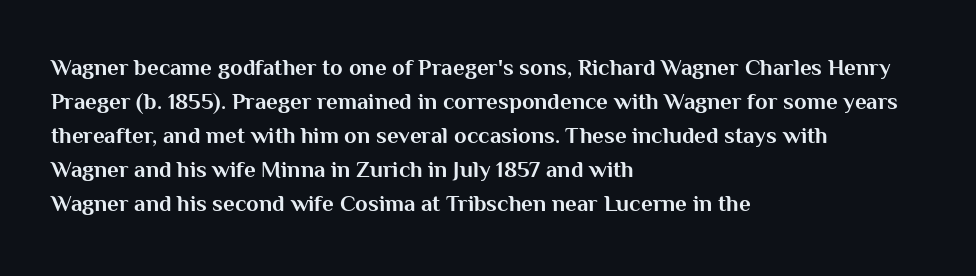
The strip under each line holds only bare page. How are the letters spaced? Ordinarily, with no added tracking. Line spacing here is normal. This rendering uses left alignment, leaving the right contour irregular. When letters stand straight like this, we call the style roman or upright. The rendering uses a bold face; every stroke is thick and dark.
